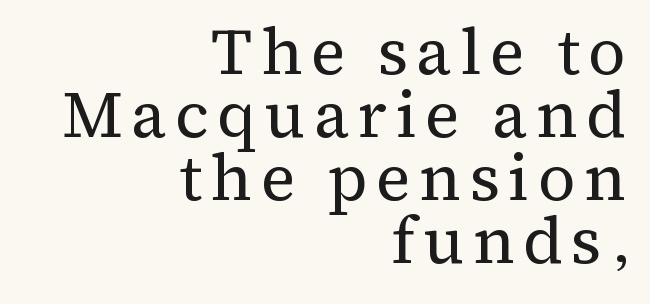
{"serif": "yes", "italic": "no", "bold": "no", "weight": "regular", "width": "normal", "stroke_contrast": "medium", "x_height": "medium", "monospaced": "no", "underline": "no", "align": "right", "line_spacing": "tight", "line_spacing_ratio": 0.97, "glyph_px": 65}
